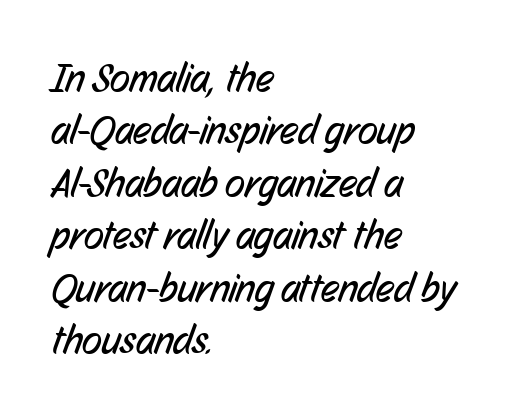
{"serif": "no", "bold": "no", "weight": "regular", "width": "condensed", "stroke_contrast": "low", "x_height": "medium", "monospaced": "no", "underline": "no", "align": "left", "line_spacing": "normal", "line_spacing_ratio": 1.28, "letter_spacing": "normal", "letter_spacing_em": 0.0, "glyph_px": 41}
